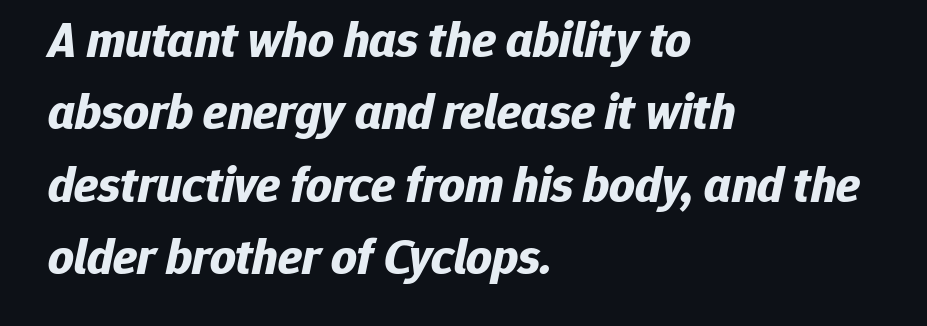
Proportional: the letters do not fall into vertical columns. Each new line begins a customary step beneath the previous one. In terms of weight, the rendering is a true, heavy bold. Bare-footed words on every line. Teacher's note: observe the even left margin — that is flush-left alignment. The rendering applies a slant to the glyphs.
